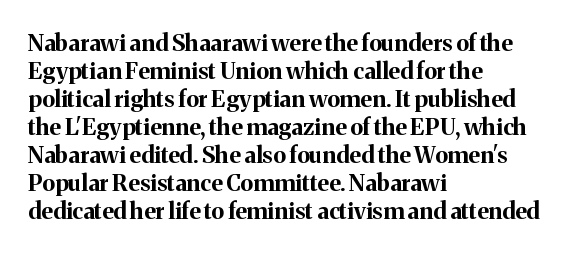
Look at the stroke-to-counter ratio: heavy, a bold. Ordinary non-slanted type is in use. The baseline area is clear. The setting favours the left margin, as ordinary paragraphs usually do. Look at the tracking — it's just the regular setting, nothing added.
